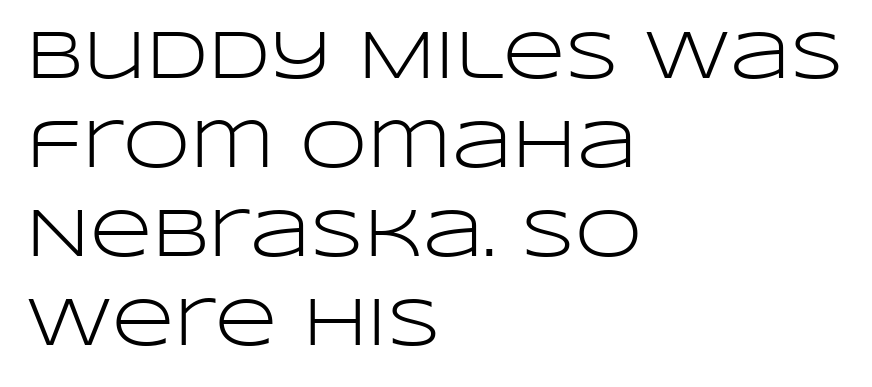
The image shows 68 px light, wide sans-serif type, upright; set left-aligned, normal line spacing (1.31x), normal letter spacing, not underlined; low stroke contrast and a large x-height.
